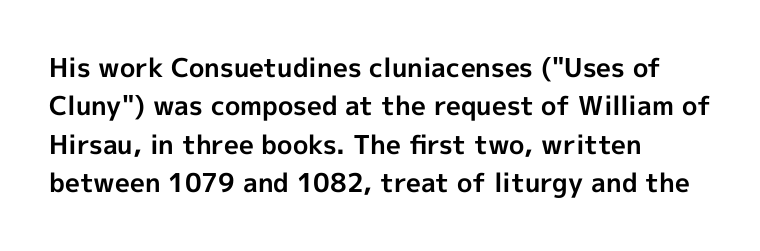
Q: Is the text bold? A: Yes.
Q: Is the text italic (slanted)? A: No, it is upright.
Q: Is the text underlined? A: No.
Q: How is the paragraph aligned? A: Left-aligned.
Q: Is the spacing between letters normal or unusually wide? A: Normal.
Q: Is the spacing between lines tight, normal or loose? A: Normal.
